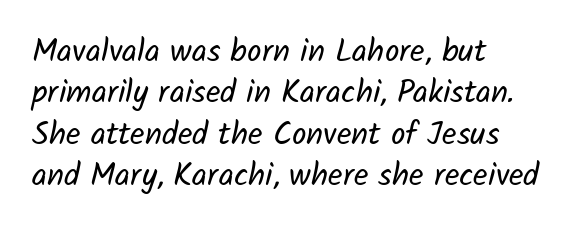
The image shows 32 px regular-weight sans-serif type; set left-aligned, normal line spacing (1.29x), normal letter spacing, not underlined; low stroke contrast and a medium x-height.
